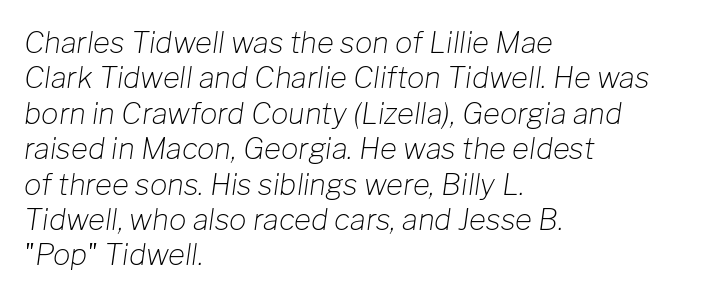
The image shows 29 px light type, italic (leaning right); set left-aligned, line spacing 1.22x, normal letter spacing, not underlined; low stroke contrast and a medium x-height.
